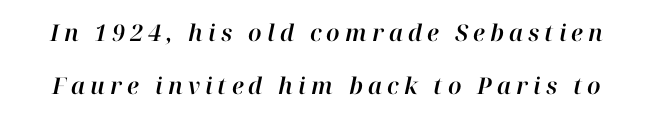
The image shows 23 px text type, italic (leaning right); set loose line spacing (2.29x), unusually wide letter spacing (+0.22 em), not underlined.
